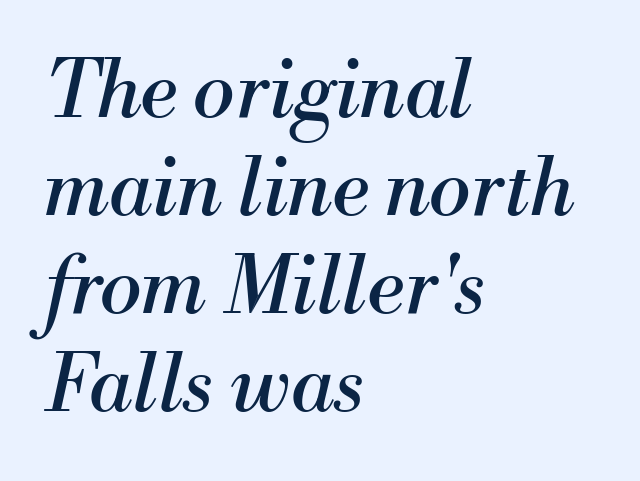
{"serif": "yes", "italic": "yes", "lean": "right", "slant_degrees": 13, "bold": "no", "weight": "regular", "width": "normal", "stroke_contrast": "medium", "x_height": "small", "monospaced": "no", "underline": "no", "align": "left", "line_spacing_ratio": 1.24, "letter_spacing": "normal", "letter_spacing_em": 0.0, "glyph_px": 79}
